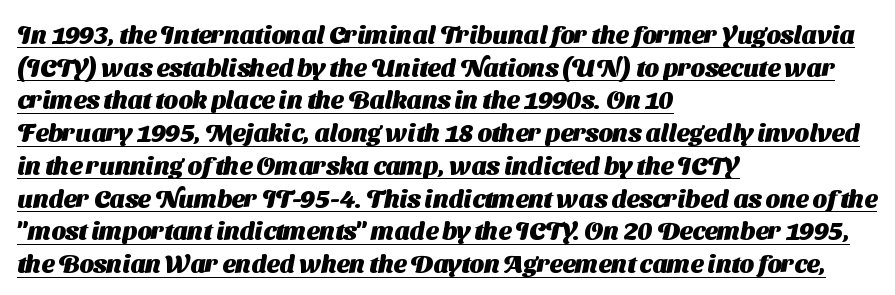
The font is running at its bold setting. Each line starts at the same left margin while the right side varies. Compared with typical body copy, the letter spacing here is the same. In designer terms, the underline attribute is active on this setting. A typesetter would call this leading conventional body-copy spacing.
